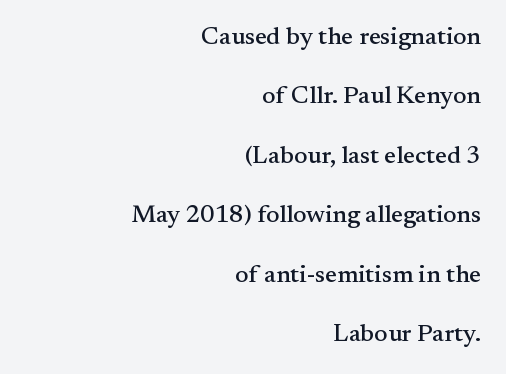
{"italic": "no", "underline": "no", "align": "right", "line_spacing": "loose", "line_spacing_ratio": 2.38, "letter_spacing": "normal", "letter_spacing_em": 0.0, "glyph_px": 25}
